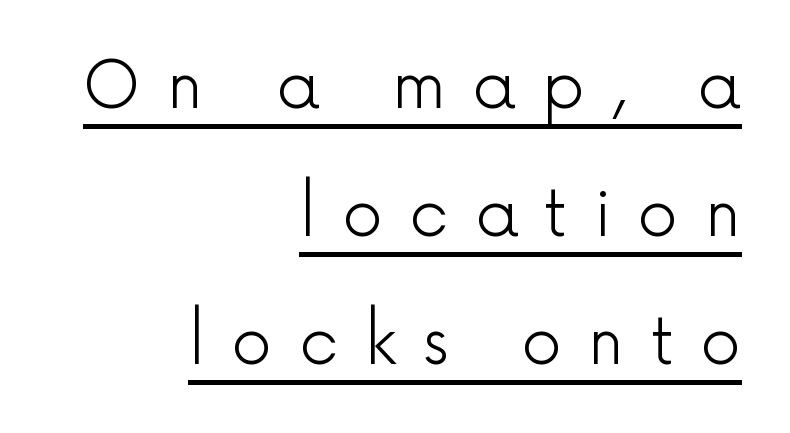
Q: Is the text bold? A: No.
Q: Is the text italic (slanted)? A: No, it is upright.
Q: Is the typeface a serif or a sans-serif typeface? A: Sans-serif.
Q: Is the text underlined? A: Yes.
Q: How is the paragraph aligned? A: Right-aligned.
Q: Is the spacing between letters normal or unusually wide? A: Unusually wide.
Q: Is the spacing between lines tight, normal or loose? A: Loose.
Q: Width (condensed, normal, or wide)? A: Normal.
Q: x-height? A: Medium.
Q: Monospaced? A: No.
